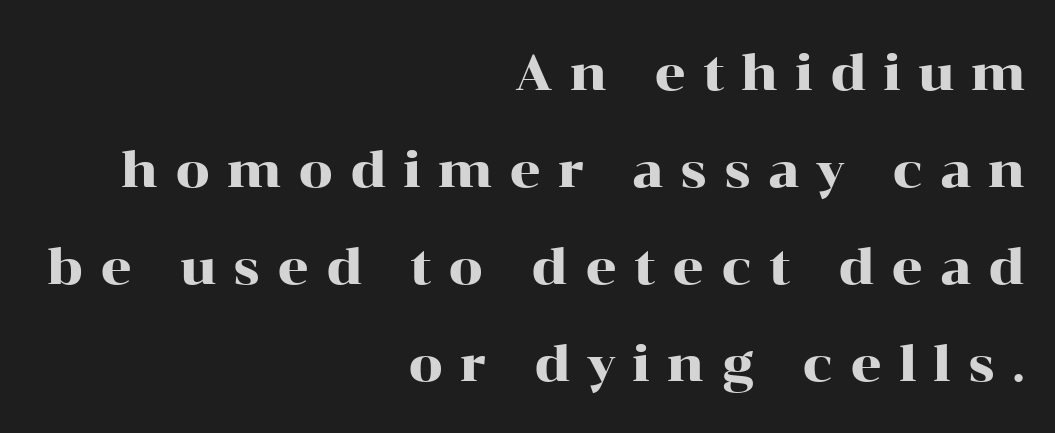
Q: Is the text italic (slanted)? A: No, it is upright.
Q: Is the typeface a serif or a sans-serif typeface? A: Serif.
Q: Is the text underlined? A: No.
Q: How is the paragraph aligned? A: Right-aligned.
Q: Is the spacing between letters normal or unusually wide? A: Unusually wide.
Q: Is the spacing between lines tight, normal or loose? A: Loose.
Q: Width (condensed, normal, or wide)? A: Wide.
Q: Stroke contrast? A: High.
Q: x-height? A: Medium.
Q: Monospaced? A: No.
